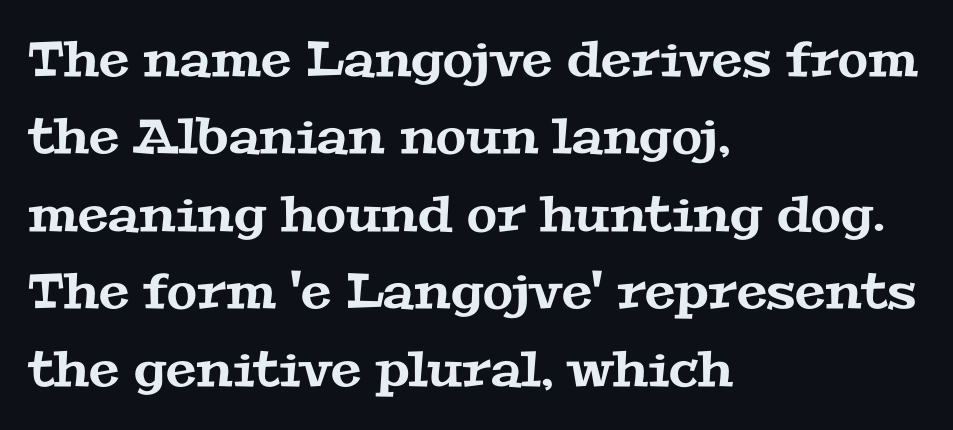
The image shows 49 px wide serif type; set left-aligned, normal line spacing (1.58x), normal letter spacing, not underlined; medium stroke contrast and a medium x-height.
